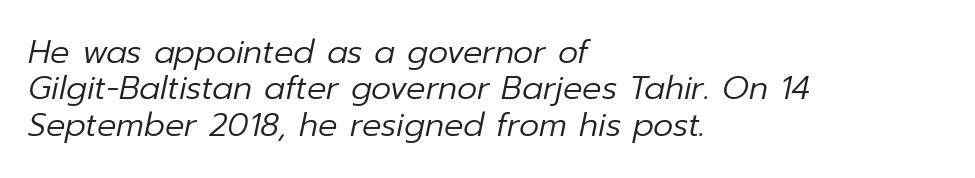
The image shows 32 px regular-weight type, italic (leaning right); set left-aligned, tight line spacing (1.14x), normal letter spacing, not underlined; low stroke contrast and a medium x-height.
